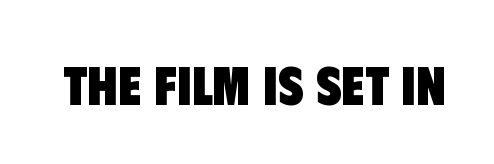
Q: Is the text bold? A: Yes.
Q: Is the typeface a serif or a sans-serif typeface? A: Sans-serif.
Q: Is the text underlined? A: No.
Q: Is the spacing between letters normal or unusually wide? A: Normal.
Q: Width (condensed, normal, or wide)? A: Condensed.
Q: Stroke contrast? A: Low.
Q: x-height? A: Large.
Q: Monospaced? A: No.
